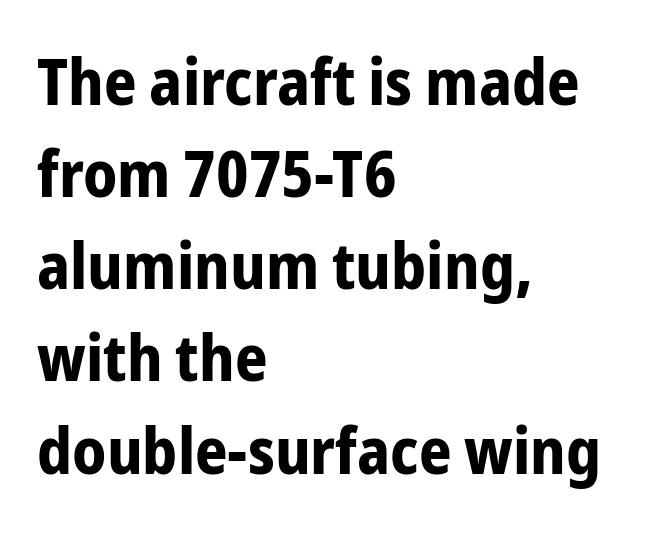
{"serif": "no", "italic": "no", "bold": "yes", "weight": "bold", "width": "condensed", "stroke_contrast": "low", "x_height": "medium", "monospaced": "no", "underline": "no", "align": "left", "line_spacing": "normal", "line_spacing_ratio": 1.44, "letter_spacing": "normal", "letter_spacing_em": 0.0, "glyph_px": 64}
